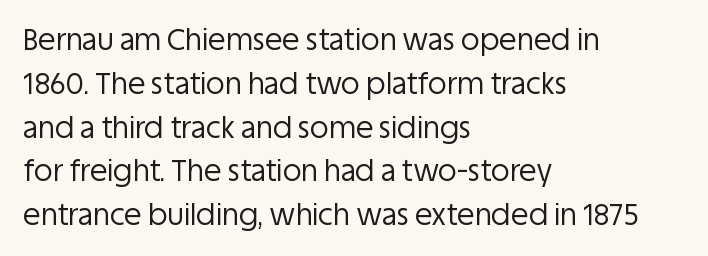
The image shows 29 px regular-weight sans-serif type, upright; set left-aligned, normal line spacing (1.51x), normal letter spacing, not underlined; low stroke contrast and a large x-height.
